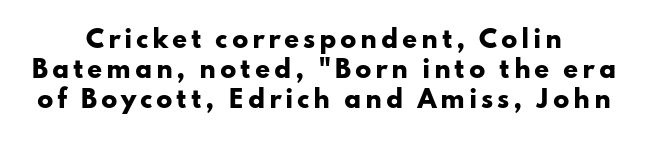
{"italic": "no", "bold": "yes", "underline": "no", "align": "center", "line_spacing": "normal", "line_spacing_ratio": 1.26, "glyph_px": 24}
